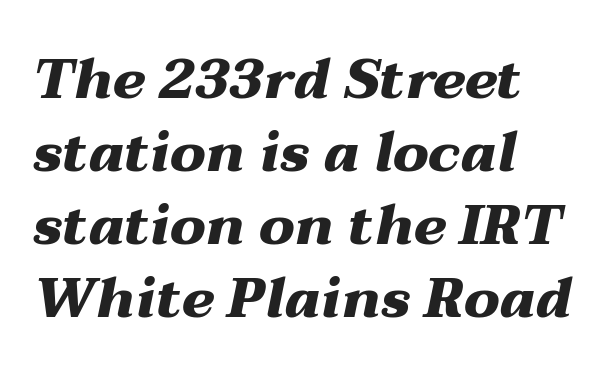
The image shows 55 px heavy, wide type, italic (leaning right); set left-aligned, normal line spacing (1.33x), normal letter spacing, not underlined; medium stroke contrast and a medium x-height.
